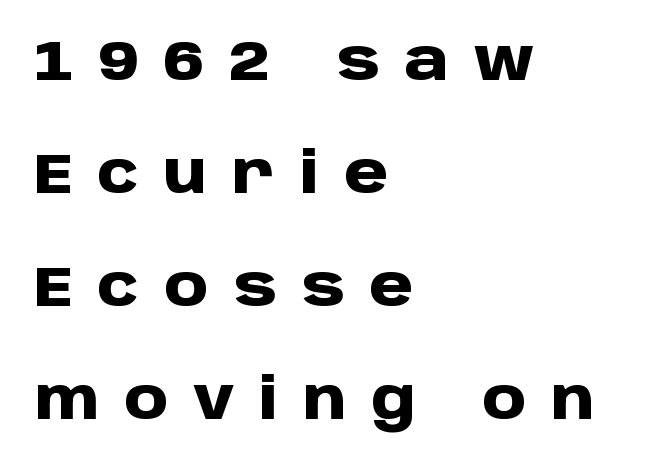
Q: Is the text bold? A: Yes.
Q: Is the text italic (slanted)? A: No, it is upright.
Q: Is the typeface a serif or a sans-serif typeface? A: Sans-serif.
Q: Is the text underlined? A: No.
Q: How is the paragraph aligned? A: Left-aligned.
Q: Is the spacing between letters normal or unusually wide? A: Unusually wide.
Q: Is the spacing between lines tight, normal or loose? A: Loose.
Q: Width (condensed, normal, or wide)? A: Normal.
Q: Stroke contrast? A: Low.
Q: x-height? A: Large.
Q: Monospaced? A: No.
